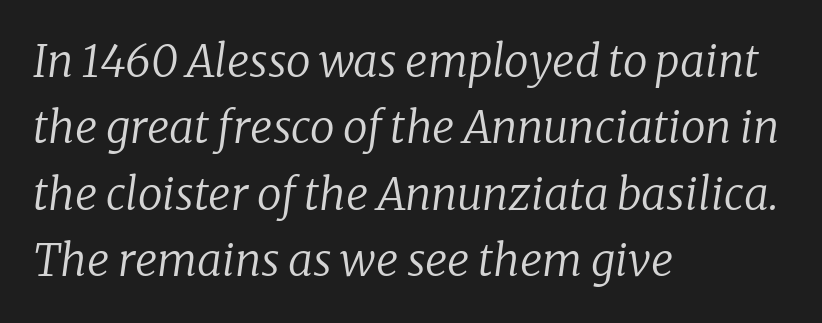
Interline gaps are of average width in this sample. A typesetter would mark this as italic. These lines are set flush left with a ragged right edge. A typesetter would label this face a serif. Default kerning and tracking; the words read as compact shapes.
